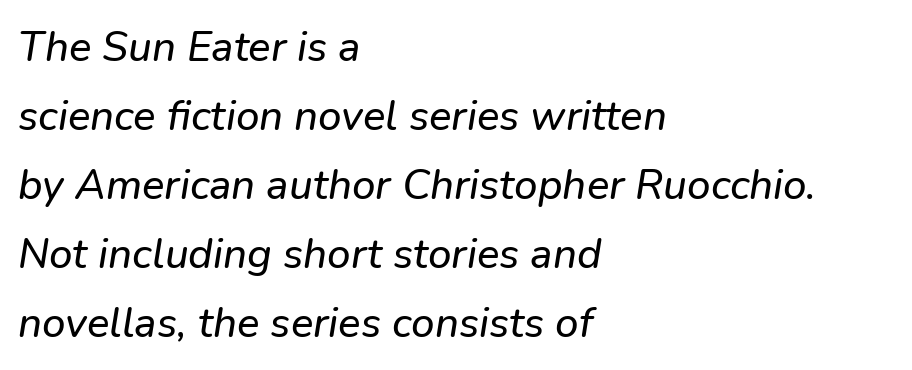
The image shows 42 px sans-serif type; set left-aligned, normal line spacing (1.64x), normal letter spacing, not underlined; low stroke contrast and a medium x-height.
